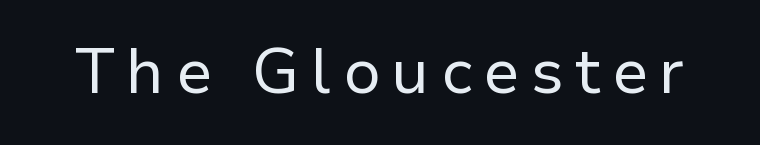
Q: Is the text bold? A: No.
Q: Is the text italic (slanted)? A: No, it is upright.
Q: Is the typeface a serif or a sans-serif typeface? A: Sans-serif.
Q: Is the text underlined? A: No.
Q: Width (condensed, normal, or wide)? A: Normal.
Q: Stroke contrast? A: Low.
Q: x-height? A: Medium.
Q: Monospaced? A: No.
